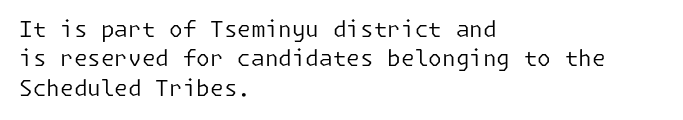
{"italic": "no", "bold": "no", "underline": "no", "align": "left", "line_spacing": "normal", "line_spacing_ratio": 1.33, "letter_spacing": "normal", "letter_spacing_em": 0.0, "glyph_px": 22}
